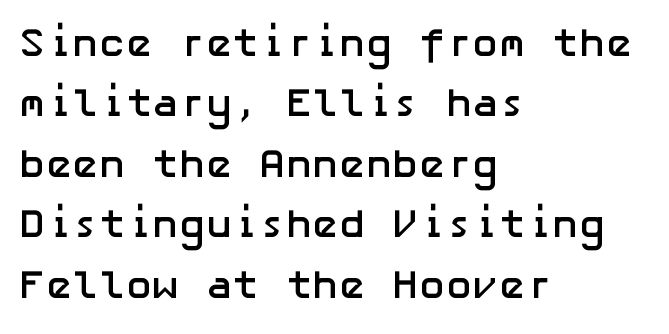
The image shows 40 px semibold sans-serif type, upright; set left-aligned, normal line spacing (1.51x), normal letter spacing, not underlined; low stroke contrast and a medium x-height.
